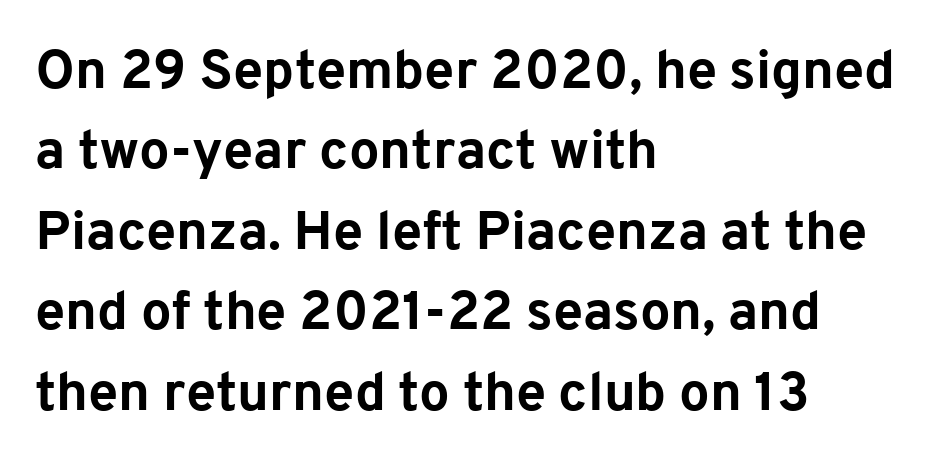
{"serif": "no", "italic": "no", "bold": "yes", "weight": "bold", "width": "normal", "stroke_contrast": "low", "x_height": "medium", "monospaced": "no", "underline": "no", "align": "left", "line_spacing": "normal", "line_spacing_ratio": 1.49, "letter_spacing": "normal", "letter_spacing_em": 0.0, "glyph_px": 54}
